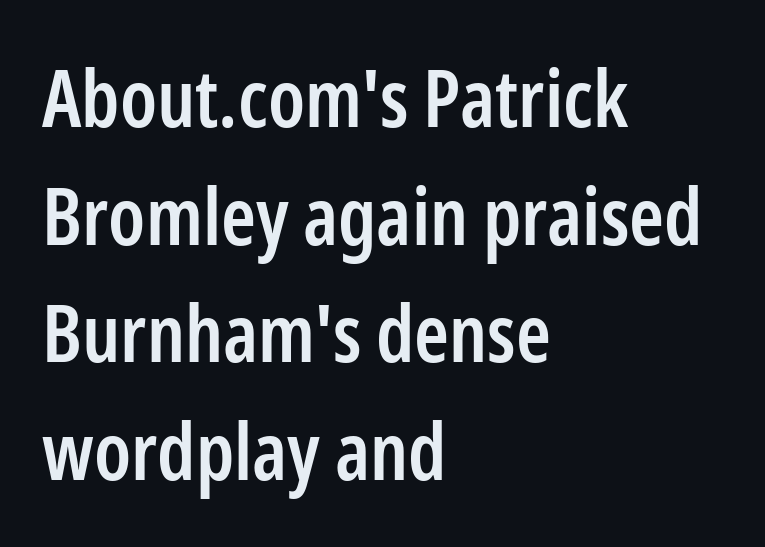
The image shows 79 px semibold, condensed sans-serif type, upright; set left-aligned, normal line spacing (1.49x), normal letter spacing, not underlined; low stroke contrast and a medium x-height.
